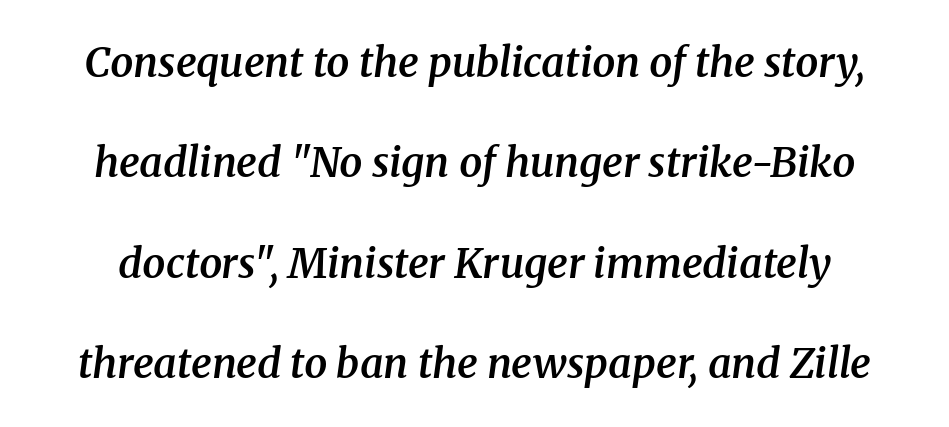
{"serif": "yes", "italic": "yes", "lean": "right", "slant_degrees": 8, "bold": "semi", "weight": "semibold", "width": "normal", "stroke_contrast": "medium", "x_height": "medium", "monospaced": "no", "underline": "no", "line_spacing": "loose", "line_spacing_ratio": 2.45, "letter_spacing": "normal", "letter_spacing_em": 0.0, "glyph_px": 41}
